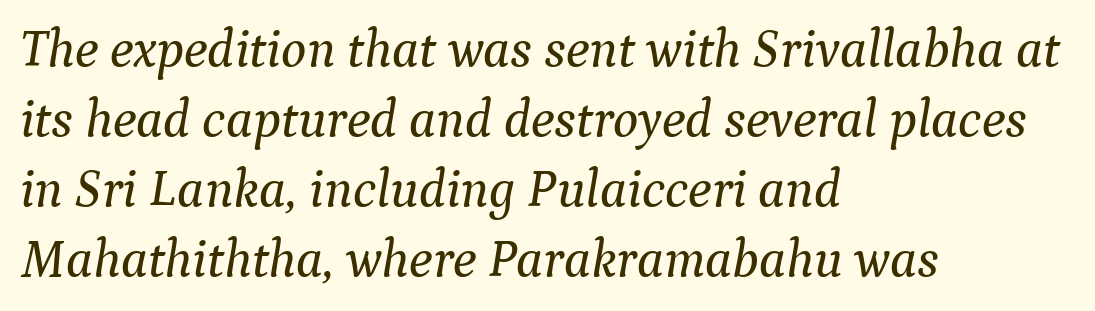
This sample uses a serif face. Notice how the passage keeps a crisp vertical edge on the left only. There is no visible air inserted between adjacent glyphs. Varying glyph widths throughout — classic text-font behaviour. The baseline area is clear.
